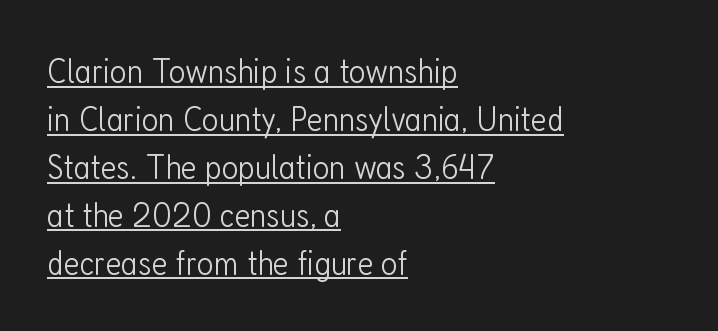
Where is the straight margin? On the left. The sample's only ornament is a line tracing under the words. Look at the bottom of the vertical strokes: they stop flat, with no serifs. If you drew a line through each stem, it would be perfectly vertical. Normally led — the rows are evenly, conventionally spaced.
